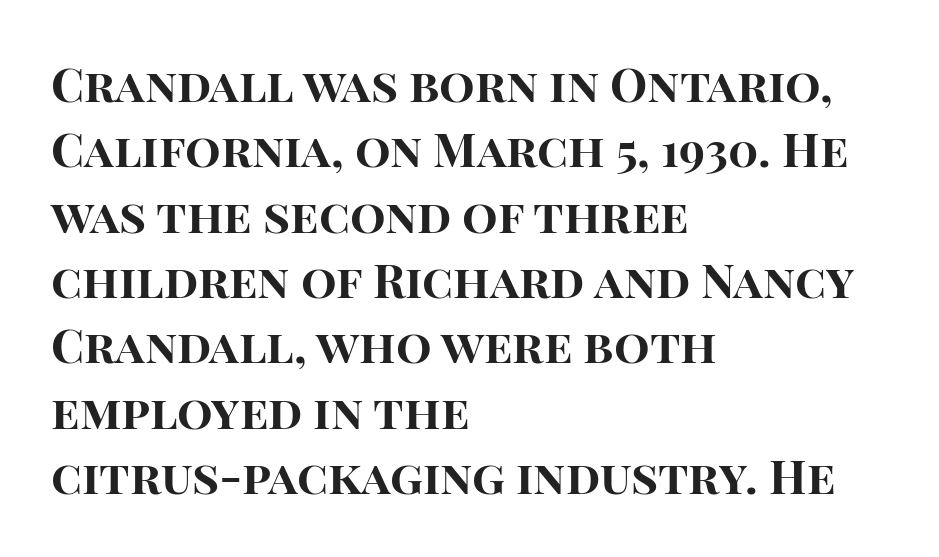
The image shows 47 px bold sans-serif type, upright; set left-aligned, normal line spacing (1.39x), normal letter spacing, not underlined; high stroke contrast and a large x-height.
